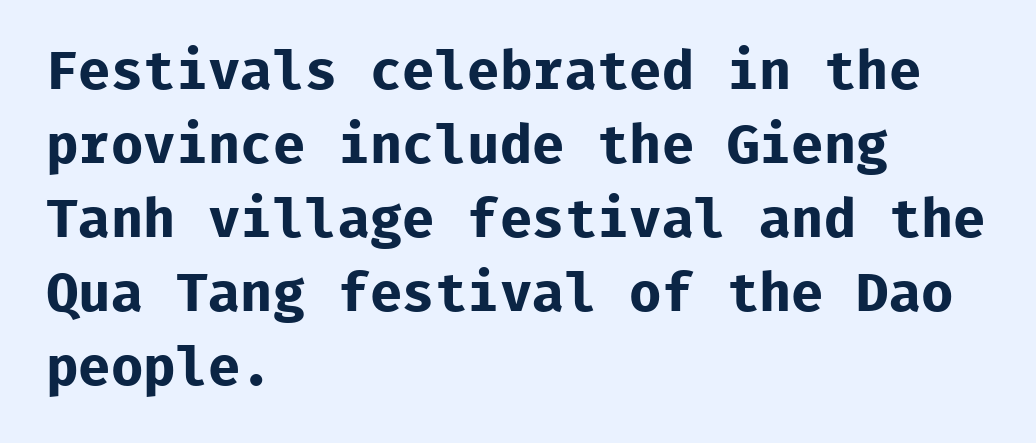
The image shows 54 px bold sans-serif type, upright, monospaced; set left-aligned, normal line spacing (1.37x), normal letter spacing, not underlined; low stroke contrast and a medium x-height.
